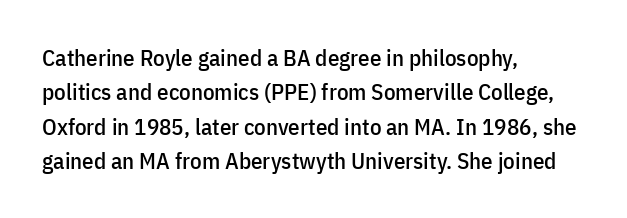
If you drew a ruler down the left edge, every line would touch it. Any mark beneath the type? The region is blank. Vertical spacing — default. It's the straight-up-and-down kind of type.
